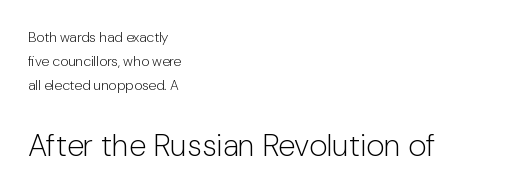
The image shows 31 px light sans-serif type, upright; set left-aligned, line spacing 1.72x, normal letter spacing, not underlined; the second (bottom) block is 2.21x larger; low stroke contrast and a medium x-height.
